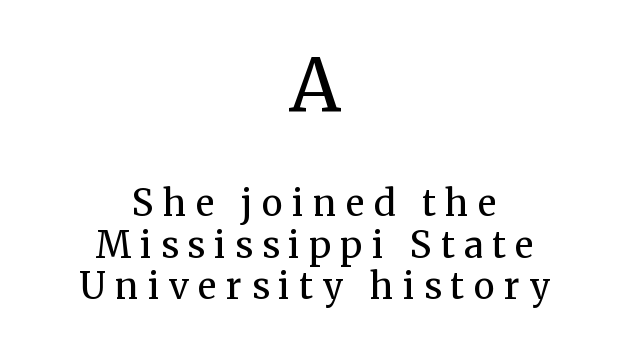
{"serif": "yes", "italic": "no", "bold": "no", "weight": "regular", "width": "normal", "stroke_contrast": "medium", "x_height": "medium", "monospaced": "no", "underline": "no", "align": "center", "line_spacing": "tight", "line_spacing_ratio": 1.15, "letter_spacing": "wide", "letter_spacing_em": 0.26, "larger_block": "first", "size_ratio": 2.0, "glyph_px": 72}
